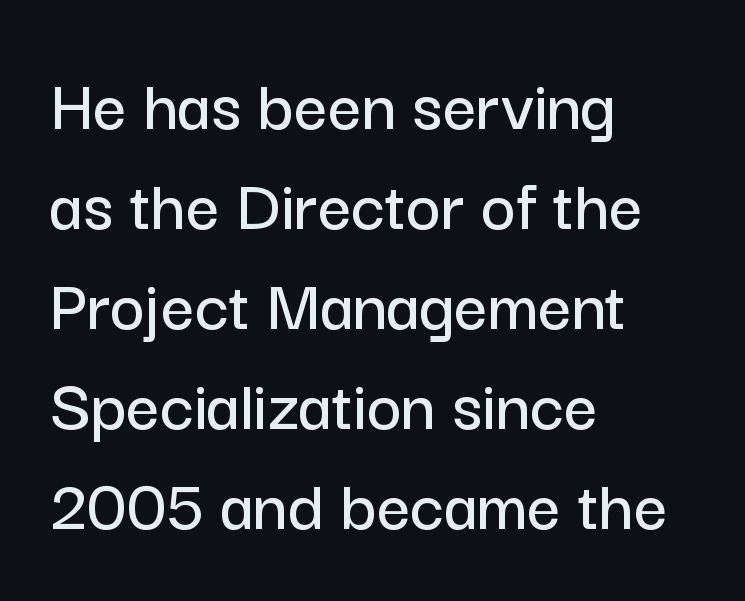
Q: Is the text italic (slanted)? A: No, it is upright.
Q: Is the typeface a serif or a sans-serif typeface? A: Sans-serif.
Q: Is the text underlined? A: No.
Q: How is the paragraph aligned? A: Left-aligned.
Q: Is the spacing between letters normal or unusually wide? A: Normal.
Q: Is the spacing between lines tight, normal or loose? A: Normal.
Q: Width (condensed, normal, or wide)? A: Normal.
Q: Stroke contrast? A: Low.
Q: x-height? A: Medium.
Q: Monospaced? A: No.
